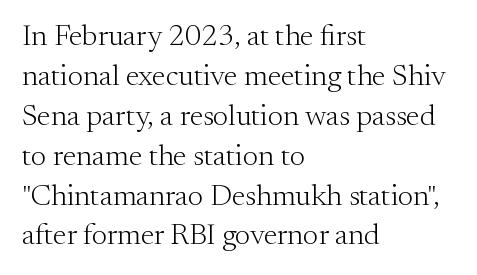
In terms of letterform style, serifs are clearly present. Observe the ordinary spacing: letters are neighbours, not strangers. Check under the words: just untouched page. The letters advance in unequal steps, a hallmark of proportional type. Vertically, the passage feels balanced, rows spaced as you'd expect. These lines were composed using upright roman letters.
